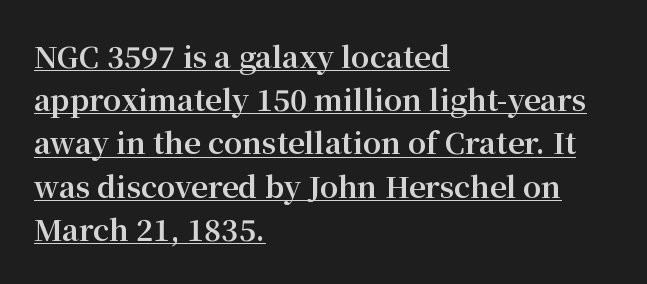
Q: Is the text bold? A: Yes.
Q: Is the text italic (slanted)? A: No, it is upright.
Q: Is the typeface a serif or a sans-serif typeface? A: Serif.
Q: Is the text underlined? A: Yes.
Q: How is the paragraph aligned? A: Left-aligned.
Q: Is the spacing between letters normal or unusually wide? A: Normal.
Q: Is the spacing between lines tight, normal or loose? A: Normal.
Q: Width (condensed, normal, or wide)? A: Normal.
Q: Stroke contrast? A: Medium.
Q: x-height? A: Medium.
Q: Monospaced? A: No.
